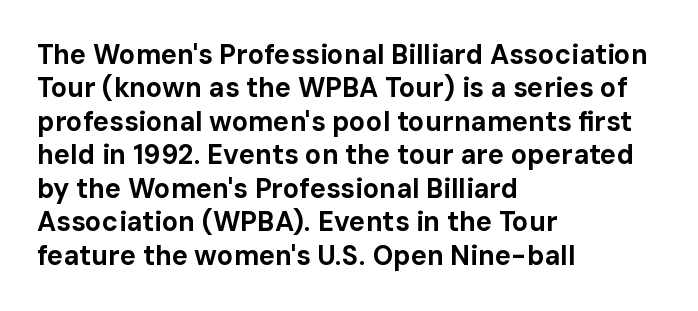
{"italic": "no", "bold": "yes", "underline": "no", "align": "left", "line_spacing_ratio": 1.24, "letter_spacing": "normal", "letter_spacing_em": 0.0, "glyph_px": 27}
